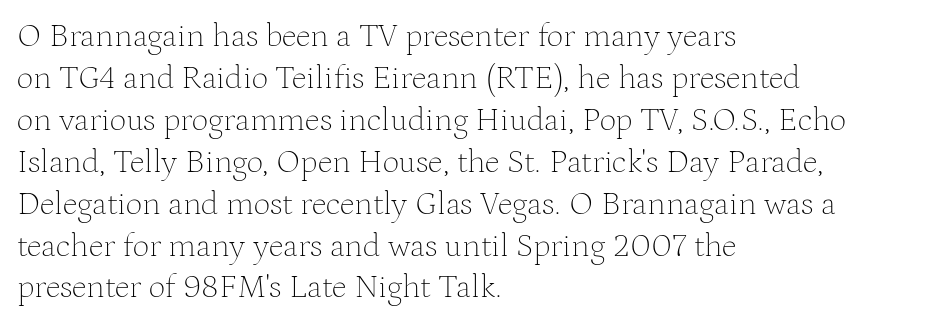
The image shows 33 px thin serif type, upright; set left-aligned, normal line spacing (1.27x), normal letter spacing, not underlined; medium stroke contrast and a medium x-height.
